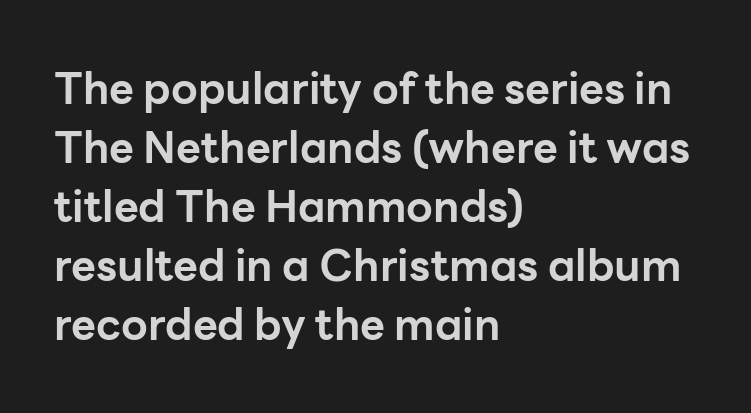
{"serif": "no", "italic": "no", "bold": "yes", "weight": "bold", "width": "normal", "stroke_contrast": "low", "x_height": "medium", "monospaced": "no", "underline": "no", "align": "left", "line_spacing": "normal", "line_spacing_ratio": 1.37, "letter_spacing": "normal", "letter_spacing_em": 0.0, "glyph_px": 43}
